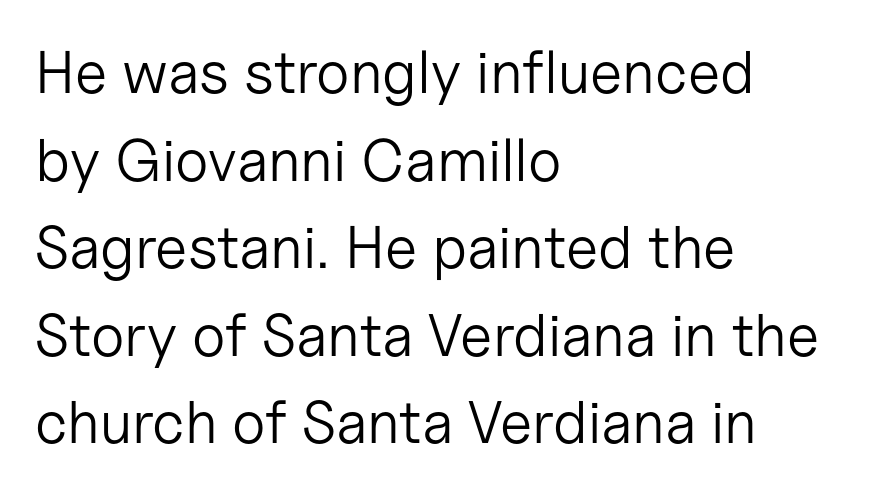
Q: Is the text bold? A: No.
Q: Is the text italic (slanted)? A: No, it is upright.
Q: Is the typeface a serif or a sans-serif typeface? A: Sans-serif.
Q: Is the text underlined? A: No.
Q: How is the paragraph aligned? A: Left-aligned.
Q: Is the spacing between letters normal or unusually wide? A: Normal.
Q: Is the spacing between lines tight, normal or loose? A: Normal.
Q: Width (condensed, normal, or wide)? A: Normal.
Q: Stroke contrast? A: Low.
Q: x-height? A: Medium.
Q: Monospaced? A: No.
